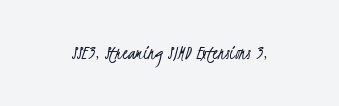
The image shows 22 px text type; set centered, normal letter spacing, not underlined.
